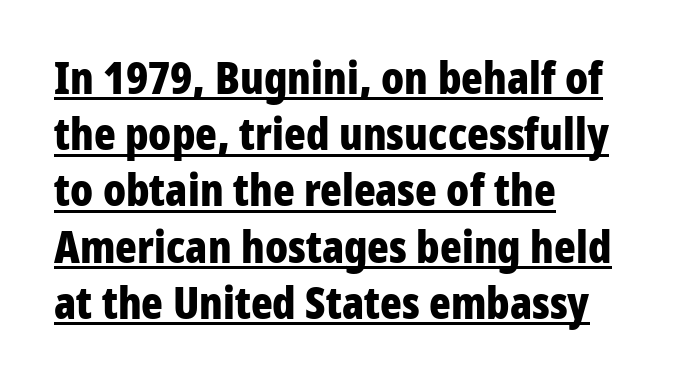
Q: Is the text bold? A: Yes.
Q: Is the text italic (slanted)? A: No, it is upright.
Q: Is the typeface a serif or a sans-serif typeface? A: Sans-serif.
Q: Is the text underlined? A: Yes.
Q: How is the paragraph aligned? A: Left-aligned.
Q: Is the spacing between letters normal or unusually wide? A: Normal.
Q: Is the spacing between lines tight, normal or loose? A: Normal.
Q: Width (condensed, normal, or wide)? A: Condensed.
Q: Stroke contrast? A: Low.
Q: x-height? A: Medium.
Q: Monospaced? A: No.
